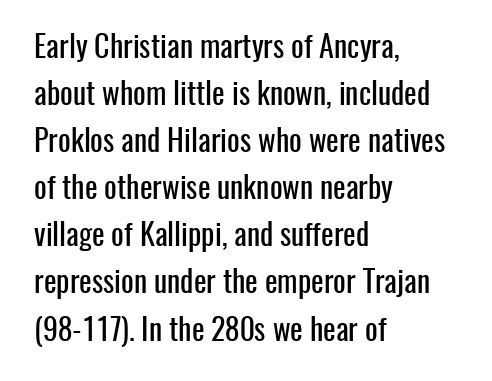
Q: Is the text italic (slanted)? A: No, it is upright.
Q: Is the typeface a serif or a sans-serif typeface? A: Sans-serif.
Q: Is the text underlined? A: No.
Q: How is the paragraph aligned? A: Left-aligned.
Q: Is the spacing between letters normal or unusually wide? A: Normal.
Q: Is the spacing between lines tight, normal or loose? A: Normal.
Q: Width (condensed, normal, or wide)? A: Condensed.
Q: Stroke contrast? A: Low.
Q: x-height? A: Medium.
Q: Monospaced? A: No.
